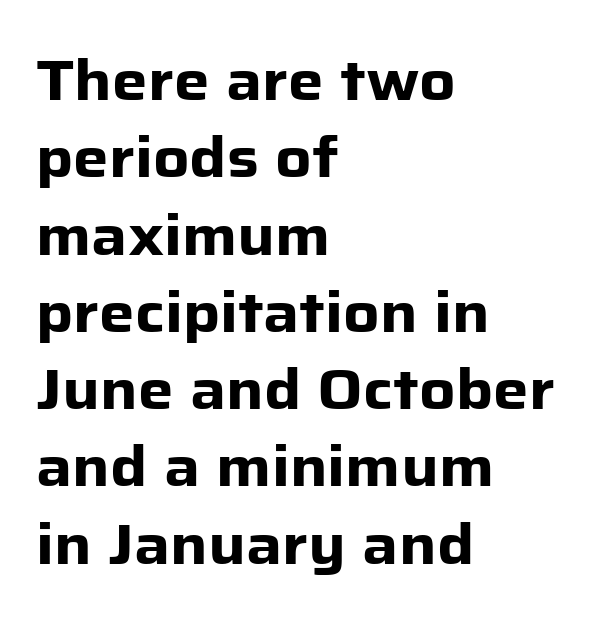
Q: Is the text bold? A: Yes.
Q: Is the text italic (slanted)? A: No, it is upright.
Q: Is the typeface a serif or a sans-serif typeface? A: Sans-serif.
Q: Is the text underlined? A: No.
Q: How is the paragraph aligned? A: Left-aligned.
Q: Is the spacing between letters normal or unusually wide? A: Normal.
Q: Is the spacing between lines tight, normal or loose? A: Normal.
Q: Width (condensed, normal, or wide)? A: Normal.
Q: Stroke contrast? A: Low.
Q: x-height? A: Medium.
Q: Monospaced? A: No.
